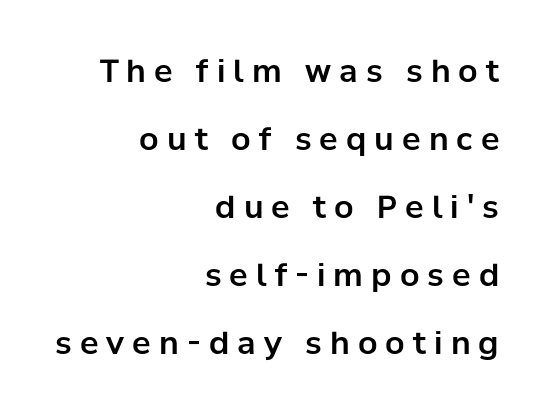
{"serif": "no", "italic": "no", "width": "normal", "stroke_contrast": "low", "x_height": "medium", "monospaced": "no", "underline": "no", "align": "right", "line_spacing": "loose", "line_spacing_ratio": 2.19, "letter_spacing": "wide", "letter_spacing_em": 0.26, "glyph_px": 31}
